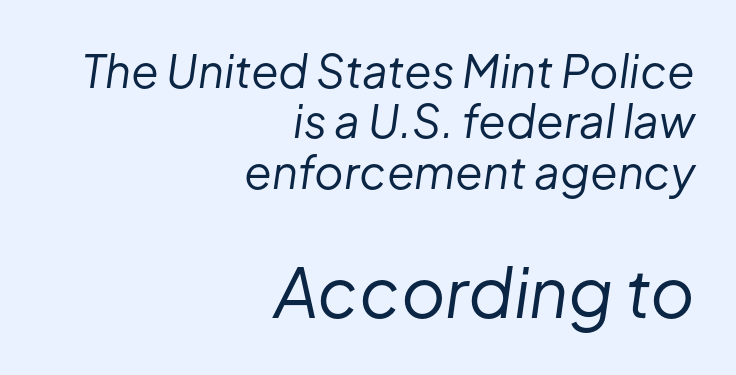
{"italic": "yes", "lean": "right", "slant_degrees": 8, "bold": "no", "weight": "regular", "width": "normal", "stroke_contrast": "low", "x_height": "medium", "monospaced": "no", "underline": "no", "align": "right", "line_spacing": "tight", "line_spacing_ratio": 1.12, "letter_spacing": "normal", "letter_spacing_em": 0.0, "larger_block": "second", "size_ratio": 1.51, "glyph_px": 68}
